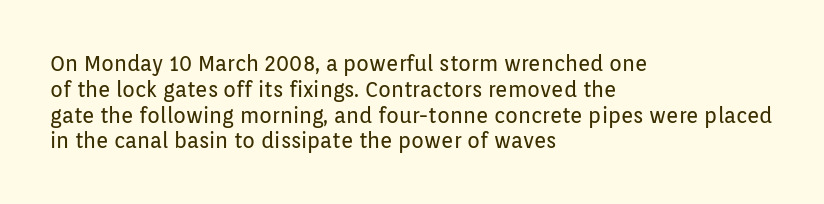
{"italic": "no", "bold": "no", "underline": "no", "align": "left", "line_spacing_ratio": 1.23, "letter_spacing": "normal", "letter_spacing_em": 0.0, "glyph_px": 21}
